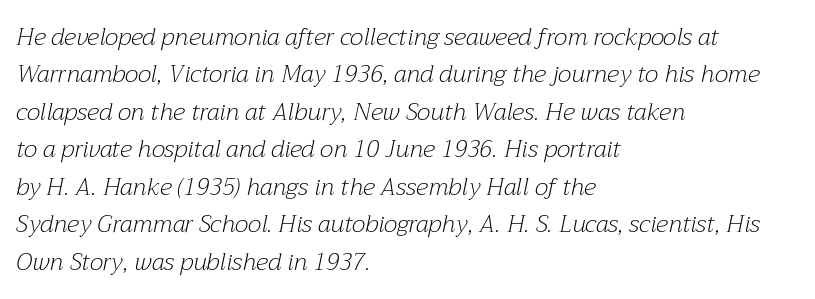
The passage shown leans; its letterforms are oblique. Underline: absent. Inter-character spacing is left at the font's built-in metrics. A quiet, ordinary-to-light weight characterises the typeface.
